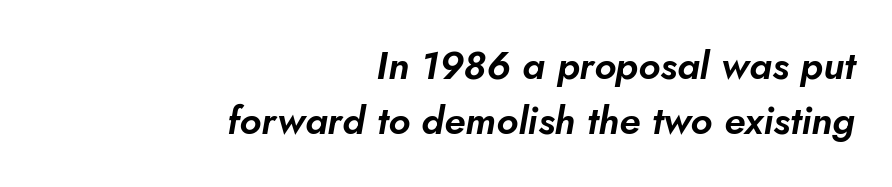
The image shows 39 px text type, italic (leaning right); set right-aligned, normal line spacing (1.42x), normal letter spacing, not underlined; low stroke contrast and a small x-height.
